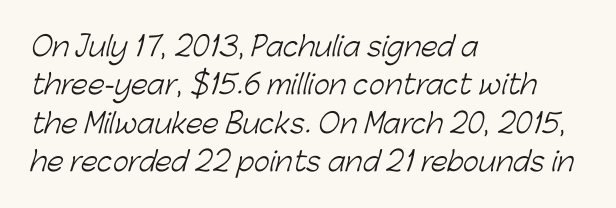
Q: Is the text bold? A: No.
Q: Is the text underlined? A: No.
Q: How is the paragraph aligned? A: Left-aligned.
Q: Is the spacing between letters normal or unusually wide? A: Normal.
Q: Is the spacing between lines tight, normal or loose? A: Normal.
